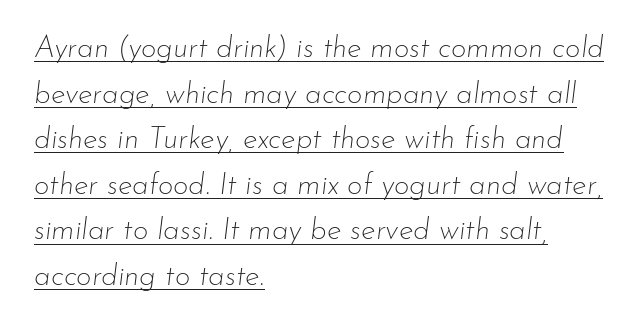
Q: Is the text bold? A: No.
Q: Is the text italic (slanted)? A: Yes, it leans right by about 7 degrees.
Q: Is the text underlined? A: Yes.
Q: How is the paragraph aligned? A: Left-aligned.
Q: Is the spacing between letters normal or unusually wide? A: Normal.
Q: Is the spacing between lines tight, normal or loose? A: Normal.
Q: Width (condensed, normal, or wide)? A: Normal.
Q: Stroke contrast? A: Low.
Q: x-height? A: Small.
Q: Monospaced? A: No.
